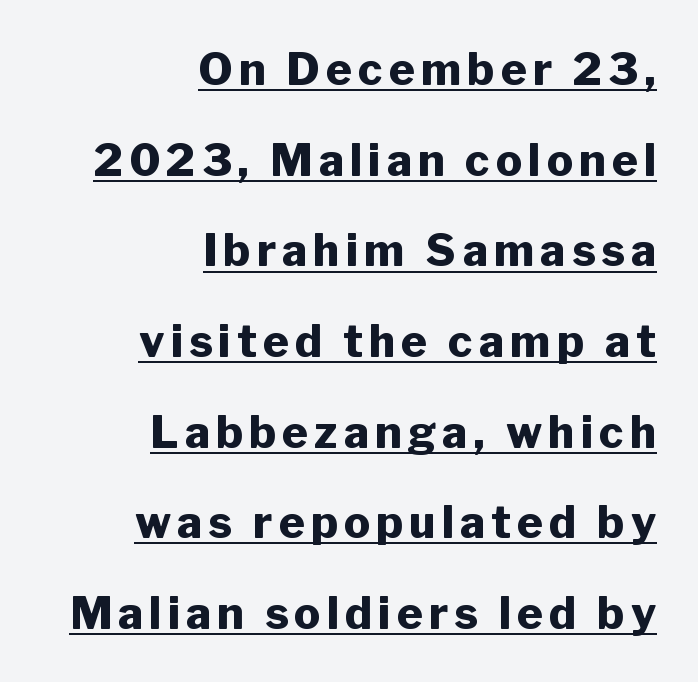
{"serif": "no", "italic": "no", "bold": "yes", "weight": "heavy", "width": "normal", "stroke_contrast": "low", "x_height": "medium", "monospaced": "no", "underline": "yes", "align": "right", "line_spacing": "loose", "line_spacing_ratio": 2.06, "glyph_px": 44}
